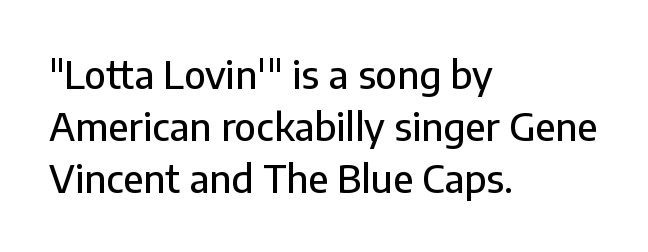
These lines sit exactly where default settings would place them. No feet cap the strokes, marking this as sans-serif type. Is there any slant? The stems are plumb. Think of a printed novel: that variable character pitch is what you see here. Students, note that the glyphs here touch the page at normal intervals. All the whitespace from short lines collects on the right.
